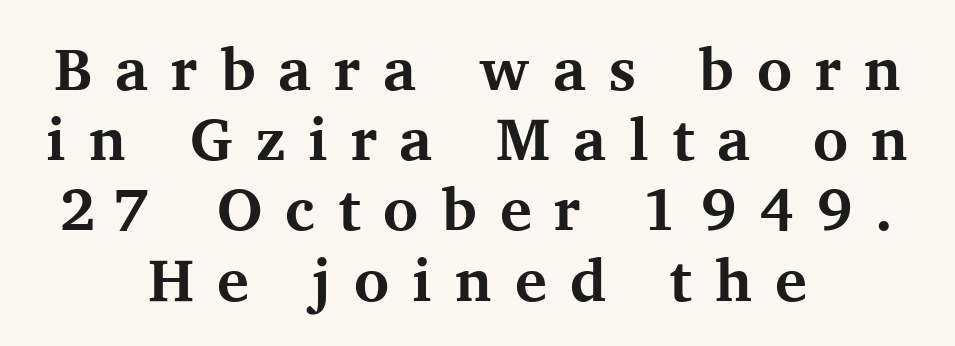
Q: Is the text bold? A: Yes.
Q: Is the text italic (slanted)? A: No, it is upright.
Q: Is the typeface a serif or a sans-serif typeface? A: Serif.
Q: Is the text underlined? A: No.
Q: How is the paragraph aligned? A: Centered.
Q: Is the spacing between letters normal or unusually wide? A: Unusually wide.
Q: Width (condensed, normal, or wide)? A: Normal.
Q: Stroke contrast? A: Medium.
Q: x-height? A: Medium.
Q: Monospaced? A: No.
